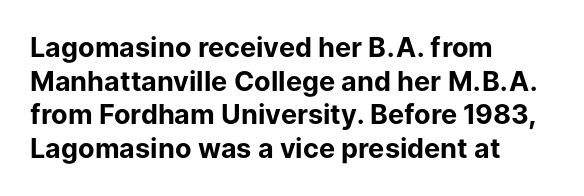
Q: Is the text bold? A: Yes.
Q: Is the text italic (slanted)? A: No, it is upright.
Q: Is the text underlined? A: No.
Q: How is the paragraph aligned? A: Left-aligned.
Q: Is the spacing between letters normal or unusually wide? A: Normal.
Q: Is the spacing between lines tight, normal or loose? A: Normal.
